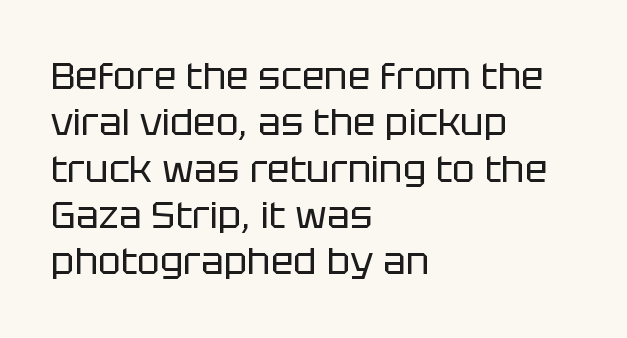
Q: Is the text bold? A: No.
Q: Is the text italic (slanted)? A: No, it is upright.
Q: Is the typeface a serif or a sans-serif typeface? A: Sans-serif.
Q: Is the text underlined? A: No.
Q: How is the paragraph aligned? A: Left-aligned.
Q: Is the spacing between letters normal or unusually wide? A: Normal.
Q: Width (condensed, normal, or wide)? A: Normal.
Q: Stroke contrast? A: Low.
Q: x-height? A: Large.
Q: Monospaced? A: No.
